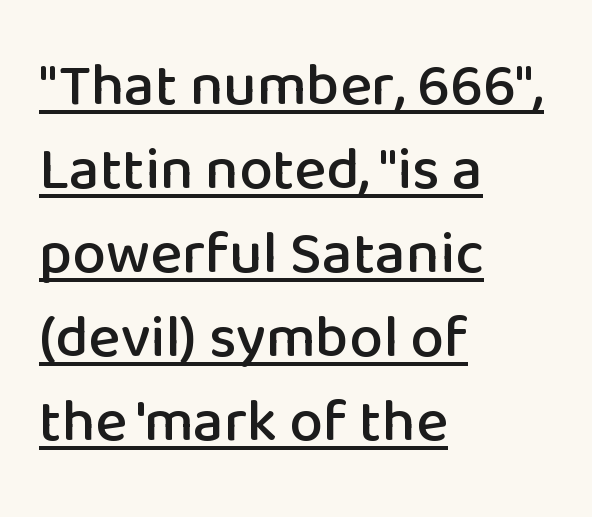
These lines are rendered in a variable-pitch font. Honestly, the letter spacing is just normal — you wouldn't notice it. Horizontal alignment here is leftward, the default for most running prose. Italic: no, the glyphs are upright roman.
